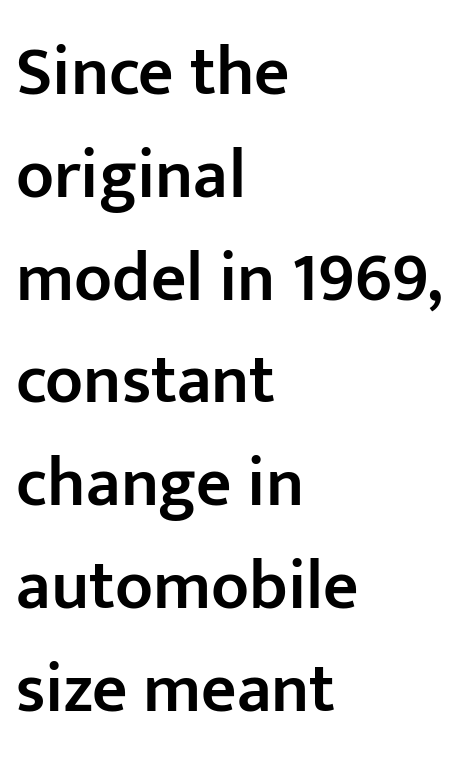
The image shows 69 px semibold sans-serif type, upright; set left-aligned, normal line spacing (1.49x), normal letter spacing, not underlined; low stroke contrast and a medium x-height.
